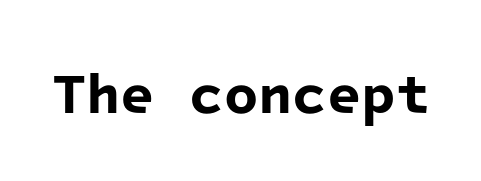
{"serif": "no", "bold": "yes", "weight": "bold", "width": "normal", "stroke_contrast": "low", "x_height": "medium", "monospaced": "yes", "underline": "no", "letter_spacing": "normal", "letter_spacing_em": 0.0, "glyph_px": 56}
